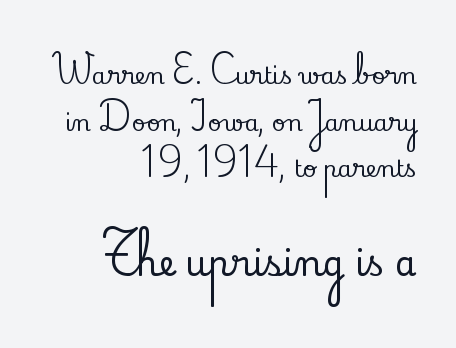
Observe the ordinary spacing: letters are neighbours, not strangers. Here the designer chose a conventional face with non-uniform glyph widths. Notice how the passage keeps a crisp vertical edge on the right only. Loosely led — the rows are spread out.
